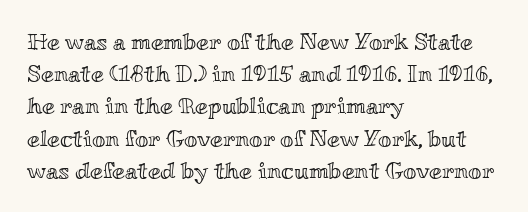
Does the leading feel generous? No, just average. The paragraph shown leans on its left margin. The string is rendered with underlining switched off. Here the glyphs are tracked normally, forming tight word shapes. The font's upright variant was chosen for this text.
